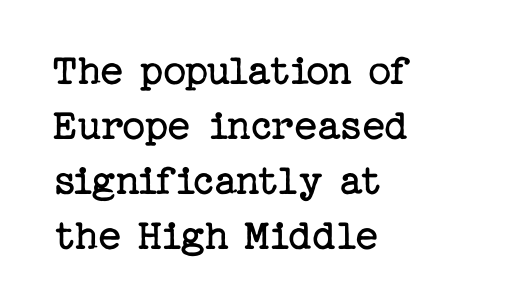
The passage shown is not underscored anywhere. The passage is arranged the way most books set body copy — flush left. Ordinary non-slanted type is in use. Stroke terminals: seriffed.
